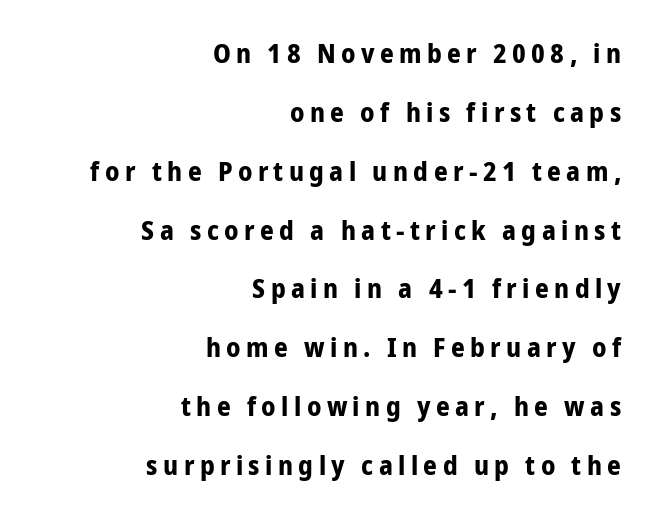
{"italic": "no", "bold": "yes", "underline": "no", "align": "right", "line_spacing": "loose", "line_spacing_ratio": 2.18, "letter_spacing": "wide", "letter_spacing_em": 0.2, "glyph_px": 27}
